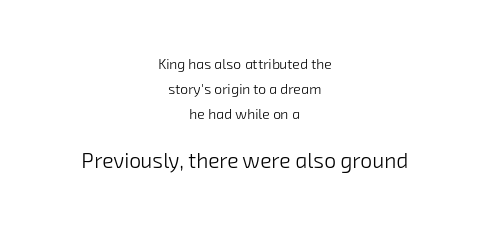
Q: Is the text bold? A: No.
Q: Is the text underlined? A: No.
Q: How is the paragraph aligned? A: Centered.
Q: Is the spacing between letters normal or unusually wide? A: Normal.
Q: Which block of text is set in a larger size, the first (top) or the second (bottom)? A: The second (bottom) one.
